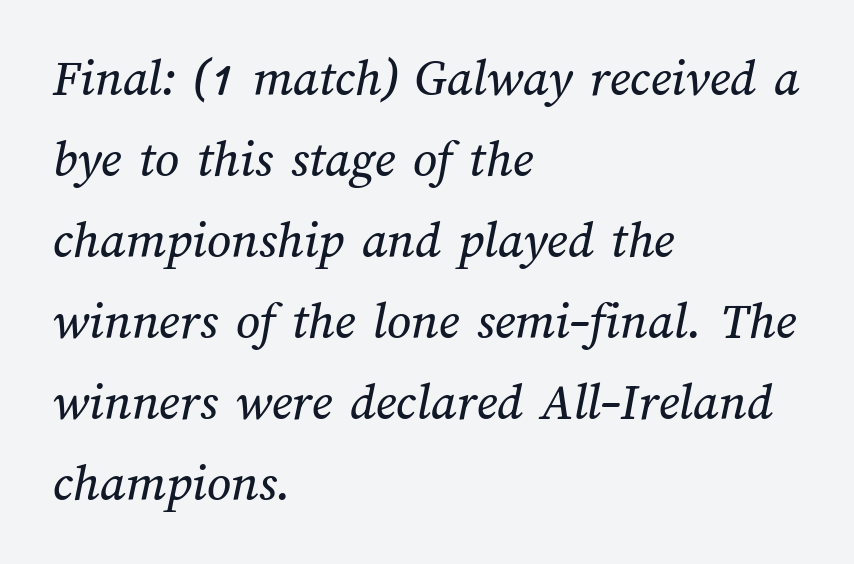
Do the characters align in a grid? No, the font is proportional. How are the letters spaced? Ordinarily, with no added tracking. Whoever set this chose a conventional vertical rhythm. The baseline area is clear. Visually the block forms a straight wall on the left and a jagged coastline on the right.
